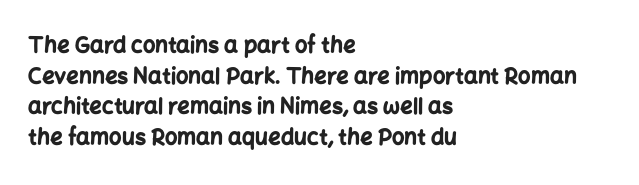
Q: Is the text bold? A: Yes.
Q: Is the text italic (slanted)? A: No, it is upright.
Q: Is the text underlined? A: No.
Q: How is the paragraph aligned? A: Left-aligned.
Q: Is the spacing between letters normal or unusually wide? A: Normal.
Q: Is the spacing between lines tight, normal or loose? A: Normal.
